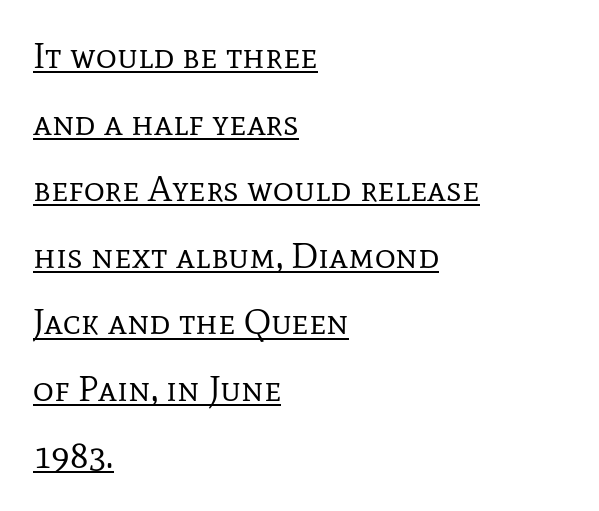
The image shows 36 px regular-weight serif type, upright; set left-aligned, line spacing 1.85x, normal letter spacing, underlined; low stroke contrast and a medium x-height.
